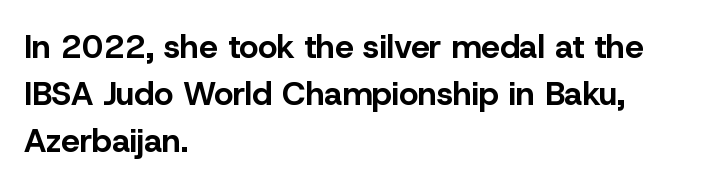
The image shows 33 px bold sans-serif type, upright; set left-aligned, normal line spacing (1.43x), normal letter spacing, not underlined; low stroke contrast and a medium x-height.
